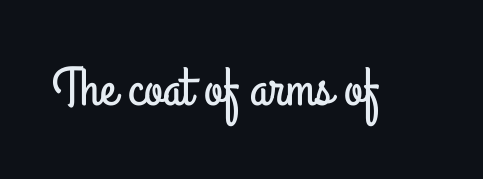
Q: Is the text italic (slanted)? A: No, it is upright.
Q: Is the typeface a serif or a sans-serif typeface? A: Sans-serif.
Q: Is the text underlined? A: No.
Q: Is the spacing between letters normal or unusually wide? A: Normal.
Q: Width (condensed, normal, or wide)? A: Condensed.
Q: Stroke contrast? A: Low.
Q: x-height? A: Small.
Q: Monospaced? A: No.
